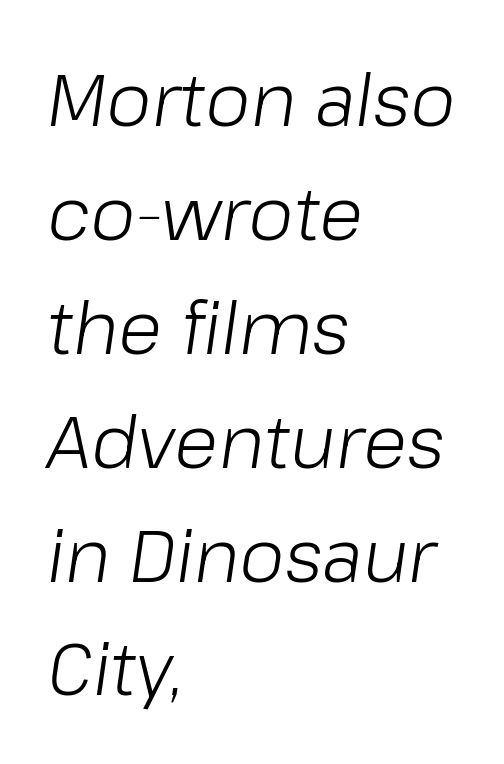
Q: Is the text bold? A: No.
Q: Is the text italic (slanted)? A: Yes, it leans right by about 8 degrees.
Q: Is the text underlined? A: No.
Q: How is the paragraph aligned? A: Left-aligned.
Q: Is the spacing between letters normal or unusually wide? A: Normal.
Q: Is the spacing between lines tight, normal or loose? A: Normal.
Q: Width (condensed, normal, or wide)? A: Normal.
Q: Stroke contrast? A: Low.
Q: x-height? A: Medium.
Q: Monospaced? A: No.
